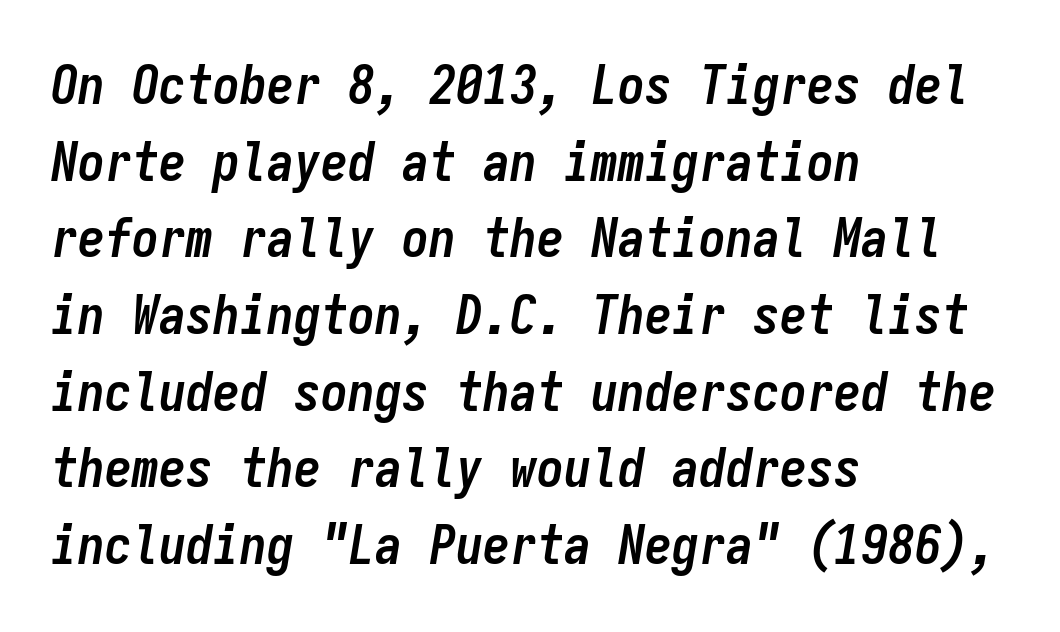
Q: Is the text bold? A: Yes.
Q: Is the text italic (slanted)? A: Yes, it leans right by about 9 degrees.
Q: Is the text underlined? A: No.
Q: How is the paragraph aligned? A: Left-aligned.
Q: Is the spacing between letters normal or unusually wide? A: Normal.
Q: Is the spacing between lines tight, normal or loose? A: Normal.
Q: Width (condensed, normal, or wide)? A: Condensed.
Q: Stroke contrast? A: Low.
Q: x-height? A: Medium.
Q: Monospaced? A: Yes.
